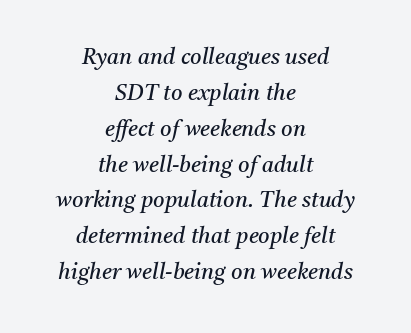
Students, observe: this is what conventionally led text looks like. The passage shown is not bold in any degree. Inter-character spacing is left at the font's built-in metrics. Centered paragraph, ragged on both sides.
